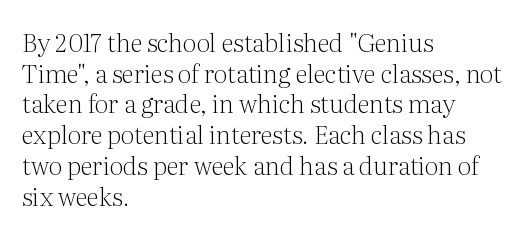
The image shows 25 px text type, upright; set left-aligned, line spacing 1.23x, normal letter spacing, not underlined.
